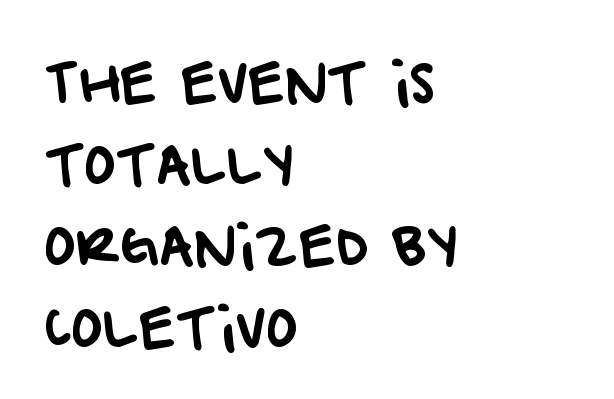
The image shows 53 px sans-serif type; set left-aligned, normal line spacing (1.54x), normal letter spacing, not underlined; low stroke contrast and a large x-height.
